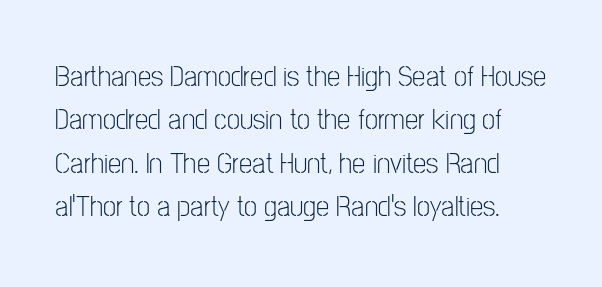
{"serif": "no", "italic": "no", "bold": "no", "weight": "light", "width": "condensed", "stroke_contrast": "low", "x_height": "medium", "monospaced": "no", "underline": "no", "line_spacing": "normal", "line_spacing_ratio": 1.45, "letter_spacing": "normal", "letter_spacing_em": 0.0, "glyph_px": 30}
